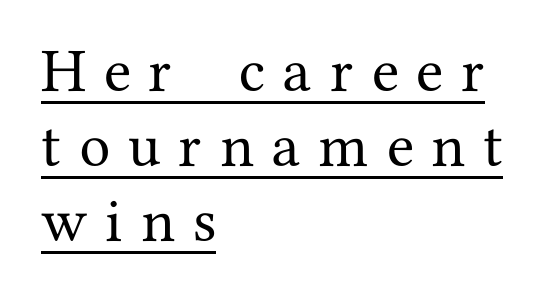
The image shows 62 px serif type, upright; set left-aligned, line spacing 1.21x, unusually wide letter spacing (+0.29 em), underlined; medium stroke contrast and a medium x-height.
